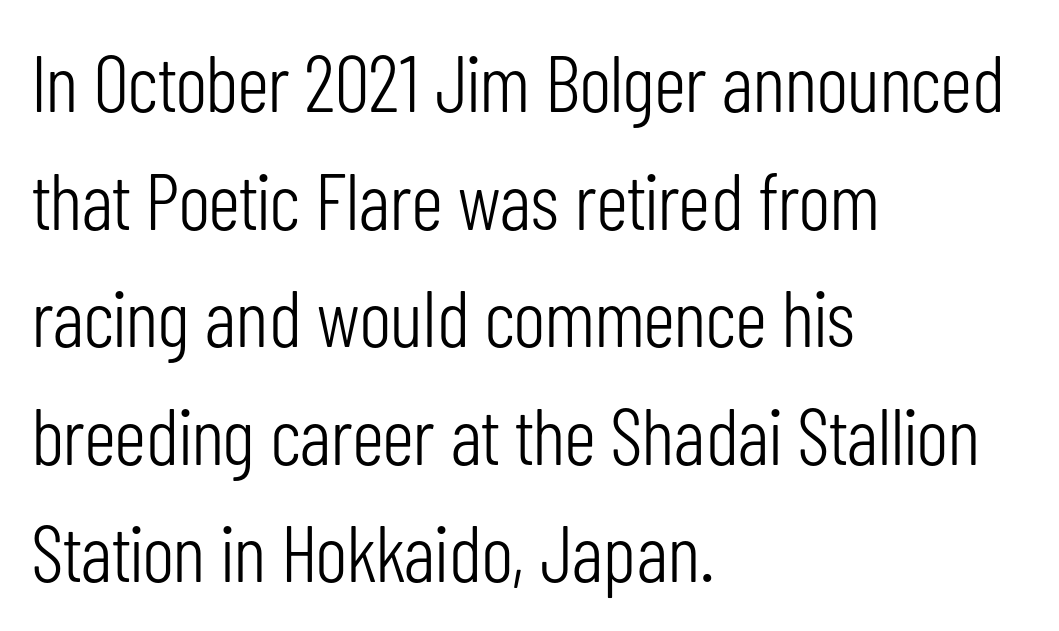
Q: Is the text bold? A: No.
Q: Is the text italic (slanted)? A: No, it is upright.
Q: Is the typeface a serif or a sans-serif typeface? A: Sans-serif.
Q: Is the text underlined? A: No.
Q: How is the paragraph aligned? A: Left-aligned.
Q: Is the spacing between letters normal or unusually wide? A: Normal.
Q: Is the spacing between lines tight, normal or loose? A: Normal.
Q: Width (condensed, normal, or wide)? A: Condensed.
Q: Stroke contrast? A: Low.
Q: x-height? A: Medium.
Q: Monospaced? A: No.
